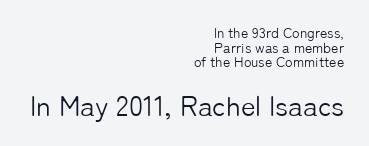
The image shows 28 px light sans-serif type, upright; set right-aligned, tight line spacing (1.05x), normal letter spacing, not underlined; the second (bottom) block is 2.0x larger; low stroke contrast and a medium x-height.
